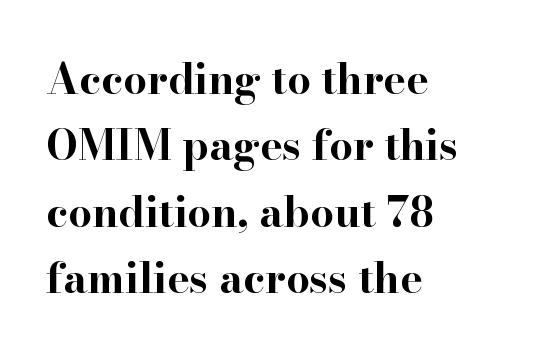
{"serif": "yes", "italic": "no", "bold": "yes", "weight": "bold", "width": "wide", "stroke_contrast": "high", "x_height": "small", "monospaced": "no", "underline": "no", "align": "left", "line_spacing": "normal", "line_spacing_ratio": 1.58, "letter_spacing": "normal", "letter_spacing_em": 0.0, "glyph_px": 42}
